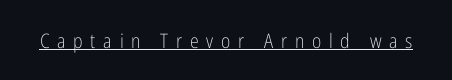
Q: Is the text bold? A: No.
Q: Is the text italic (slanted)? A: No, it is upright.
Q: Is the text underlined? A: Yes.
Q: Is the spacing between letters normal or unusually wide? A: Unusually wide.
